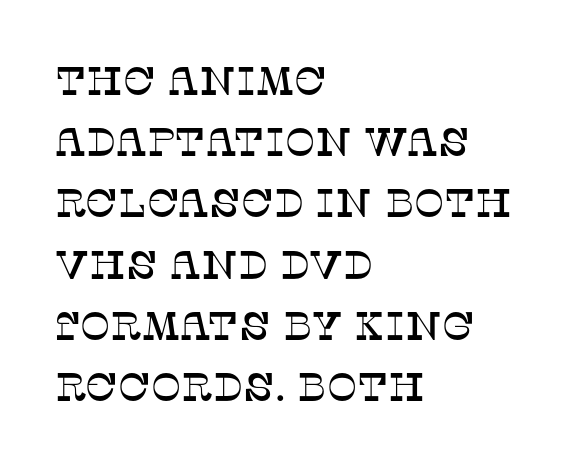
Little horizontal feet cap the strokes, marking this as serif type. Lines of text with bare space underneath. Proportional: the letters do not fall into vertical columns. This sample keeps an unexceptional amount of space between lines. Each line starts at the same left margin while the right side varies. Notice how the stems are strictly vertical — no italics here.
